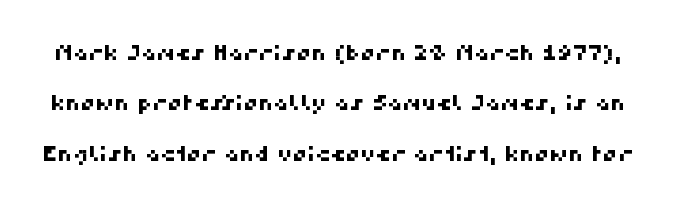
The passage shown is not underscored anywhere. Airy leading. The passage shown has conventional tracking throughout.
